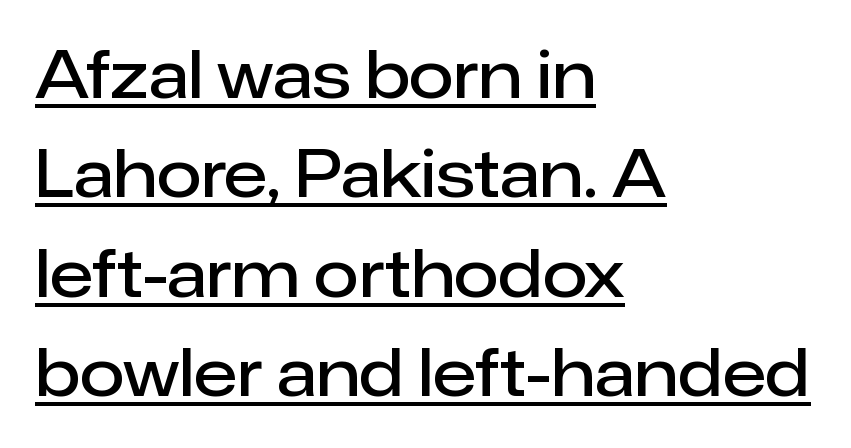
{"serif": "no", "italic": "no", "bold": "semi", "weight": "semibold", "width": "normal", "stroke_contrast": "low", "x_height": "medium", "monospaced": "no", "underline": "yes", "align": "left", "line_spacing": "normal", "line_spacing_ratio": 1.53, "letter_spacing": "normal", "letter_spacing_em": 0.0, "glyph_px": 65}
